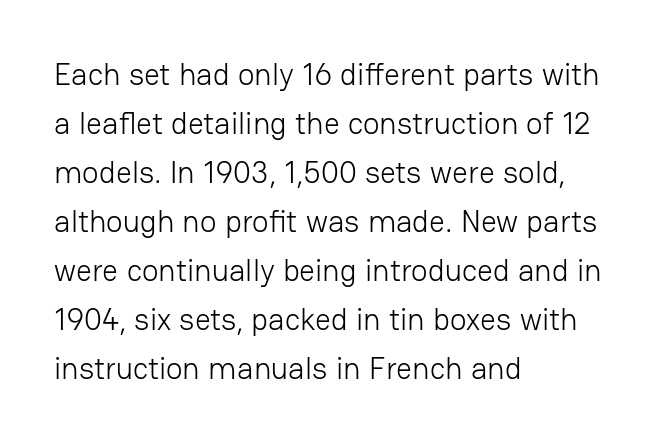
The text block is weighted toward the left margin, trailing off unevenly rightward. Baseline-to-baseline distance is the conventional proportion of letter height. In terms of posture, this sample is upright. Do the characters align in a grid? No, the font is proportional.
